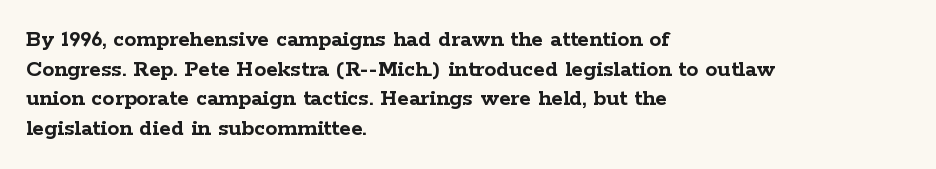
Nobody drew a line under any word here. The lettering stays uniformly vertical, giving the passage a roman look. Each word holds together tightly as a unit, with standard inter-letter gaps. A student would call this left alignment; a typographer would say flush left, rag right. Typographic density is high because the face is bold.
